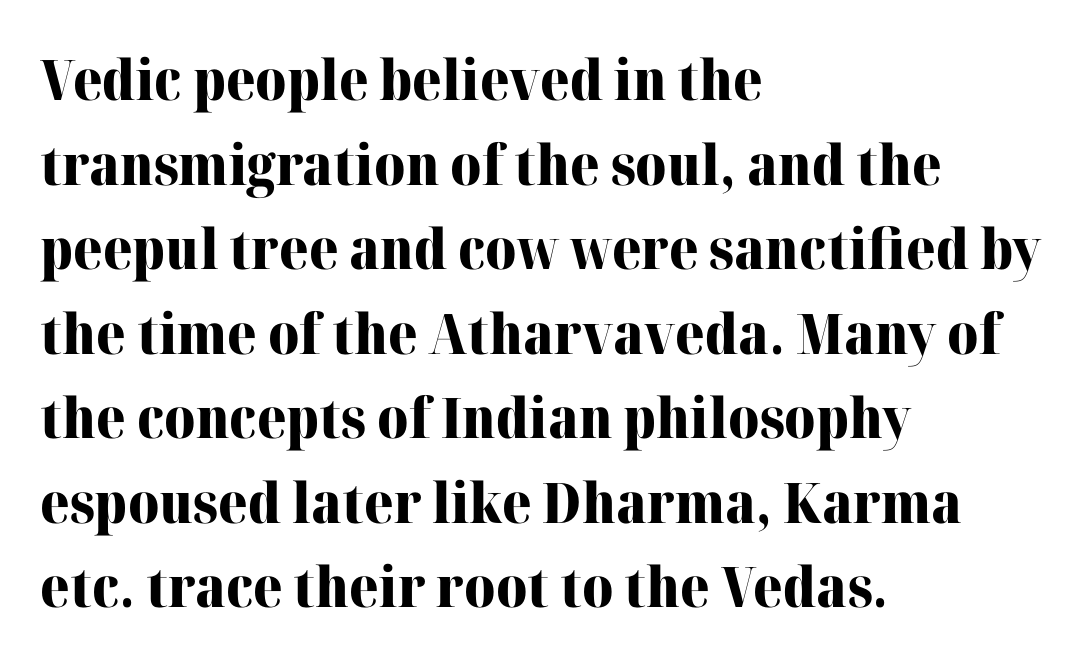
{"serif": "yes", "italic": "no", "bold": "yes", "weight": "heavy", "width": "normal", "stroke_contrast": "high", "x_height": "medium", "monospaced": "no", "underline": "no", "align": "left", "line_spacing": "normal", "line_spacing_ratio": 1.51, "letter_spacing": "normal", "letter_spacing_em": 0.0, "glyph_px": 56}
